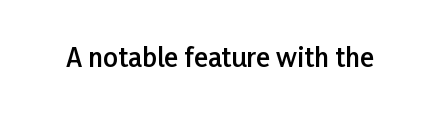
{"italic": "no", "bold": "semi", "underline": "no", "letter_spacing": "normal", "letter_spacing_em": 0.0, "glyph_px": 26}
